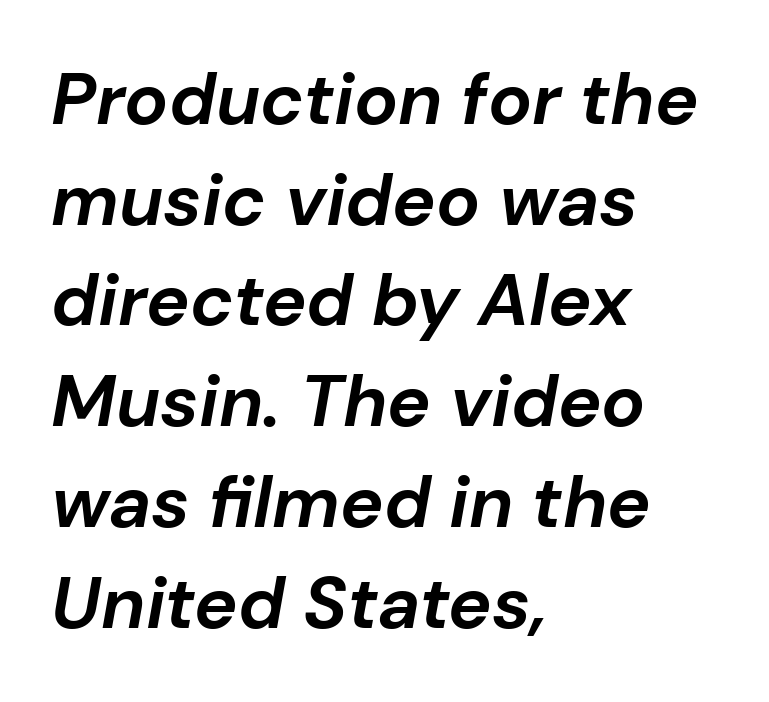
Q: Is the text bold? A: Yes.
Q: Is the text italic (slanted)? A: Yes, it leans right by about 10 degrees.
Q: Is the text underlined? A: No.
Q: How is the paragraph aligned? A: Left-aligned.
Q: Is the spacing between letters normal or unusually wide? A: Normal.
Q: Is the spacing between lines tight, normal or loose? A: Normal.
Q: Width (condensed, normal, or wide)? A: Normal.
Q: Stroke contrast? A: Low.
Q: x-height? A: Medium.
Q: Monospaced? A: No.
